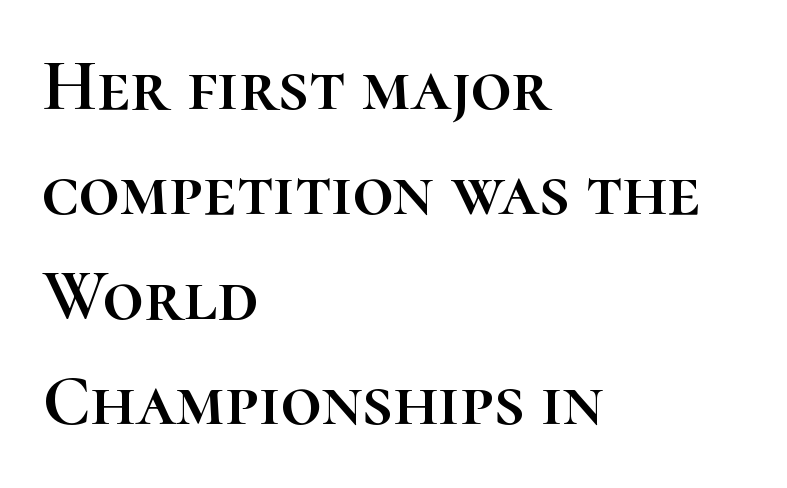
The passage shown is not underscored anywhere. Line starts are locked; line ends wander. When letters stand straight like this, we call the style roman or upright. There is no visible air inserted between adjacent glyphs. A typesetter would call this proportional, since set widths differ per character. Quick note: interline space is typical.
